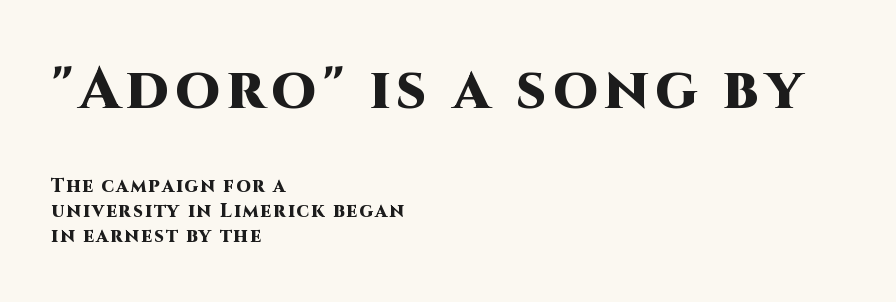
Character size in the leading block exceeds that of the trailing block. A sans-serif font was chosen for this passage. Underlining? Definitely not there. A typesetter would mark this as roman, not italic. Its strokes are broad and dark, the hallmark of bold type.
